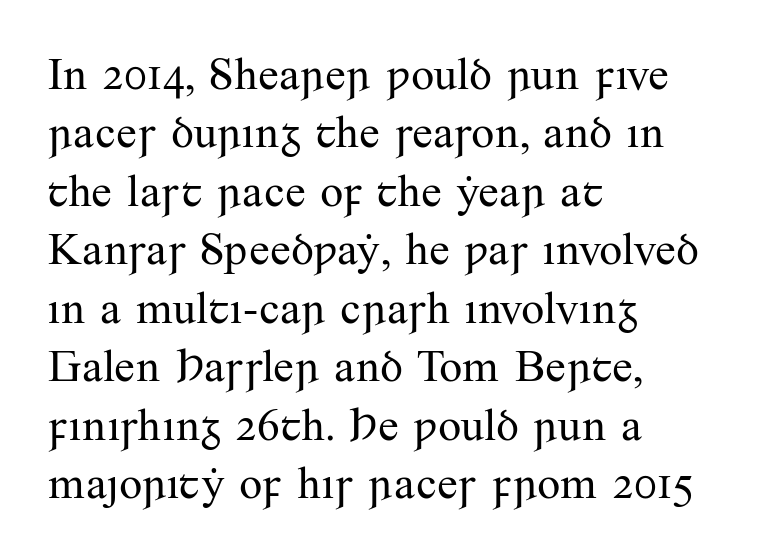
Q: Is the text bold? A: No.
Q: Is the text italic (slanted)? A: No, it is upright.
Q: Is the typeface a serif or a sans-serif typeface? A: Serif.
Q: Is the text underlined? A: No.
Q: How is the paragraph aligned? A: Left-aligned.
Q: Is the spacing between letters normal or unusually wide? A: Normal.
Q: Is the spacing between lines tight, normal or loose? A: Normal.
Q: Width (condensed, normal, or wide)? A: Normal.
Q: Stroke contrast? A: Medium.
Q: x-height? A: Small.
Q: Monospaced? A: No.
